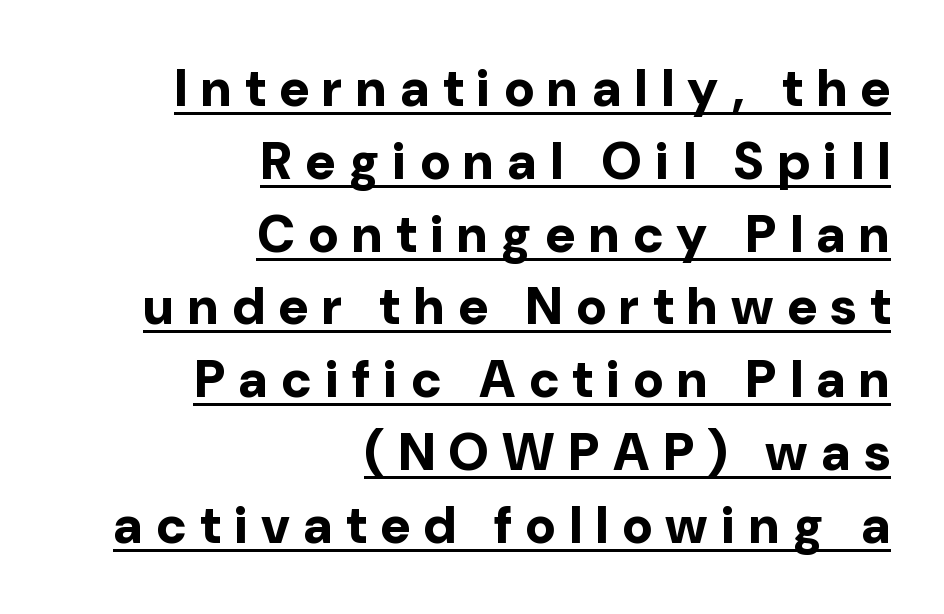
The image shows 52 px bold sans-serif type, upright; set right-aligned, normal line spacing (1.4x), unusually wide letter spacing (+0.26 em), underlined; low stroke contrast and a medium x-height.
